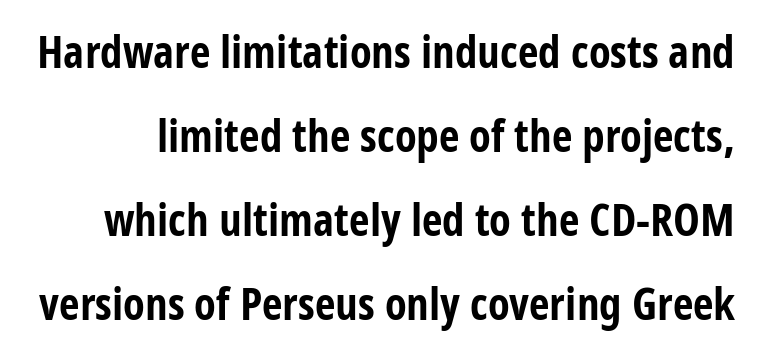
Chunky letters — that's bold for sure. Does extra space separate the letters? No, they use regular spacing. These lines are rendered in a variable-pitch font. The font's upright variant was chosen for this text. This sample uses a sans-serif face.
